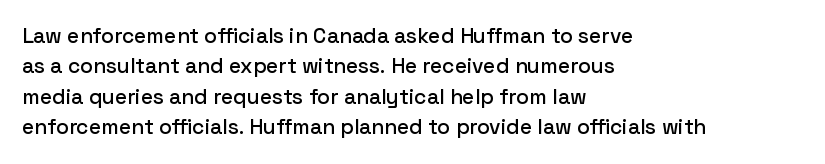
A bare baseline throughout the passage. This rendering uses left alignment, leaving the right contour irregular. Vertical strokes here are truly vertical. Glyph-to-glyph distance matches everyday printed text. If you measured baseline to baseline, you'd find a middling distance.
